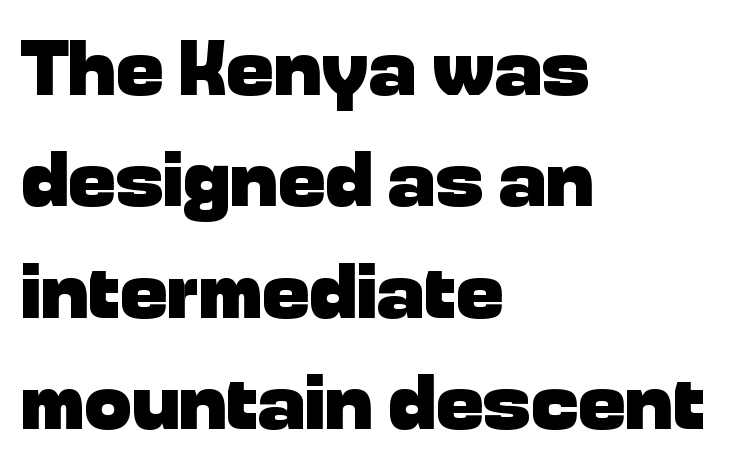
{"serif": "no", "italic": "no", "bold": "yes", "weight": "heavy", "width": "normal", "stroke_contrast": "low", "x_height": "medium", "monospaced": "no", "underline": "no", "align": "left", "line_spacing": "normal", "line_spacing_ratio": 1.41, "letter_spacing": "normal", "letter_spacing_em": 0.0, "glyph_px": 79}
